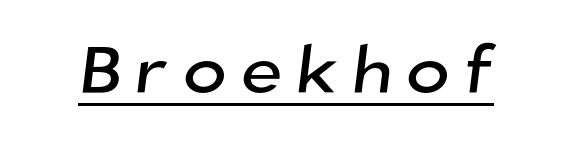
A continuous stroke trails under the words, as in a hyperlink. These lines are rendered in a variable-pitch font. I'd call this a sans setting — the letters go barefoot.
